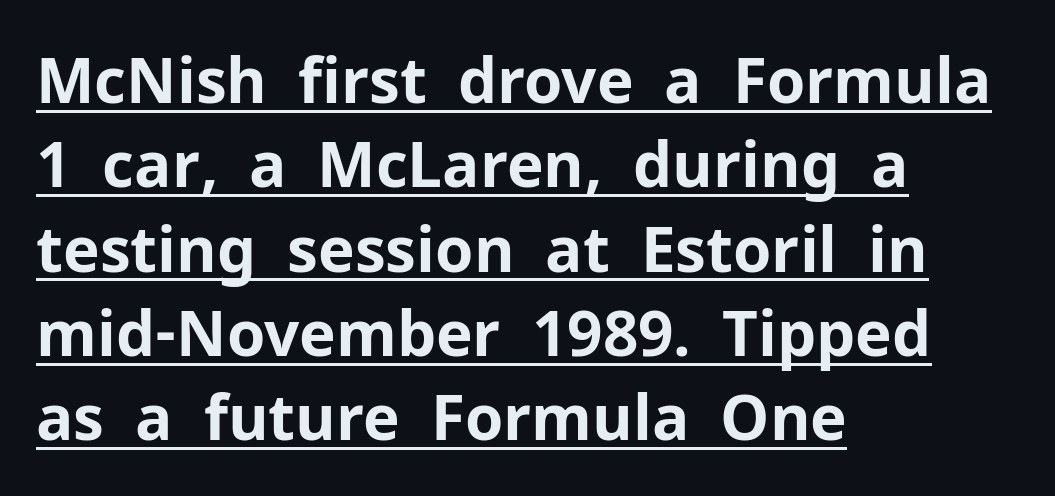
Q: Is the text bold? A: Yes.
Q: Is the text italic (slanted)? A: No, it is upright.
Q: Is the typeface a serif or a sans-serif typeface? A: Sans-serif.
Q: Is the text underlined? A: Yes.
Q: How is the paragraph aligned? A: Left-aligned.
Q: Is the spacing between letters normal or unusually wide? A: Normal.
Q: Is the spacing between lines tight, normal or loose? A: Normal.
Q: Width (condensed, normal, or wide)? A: Normal.
Q: Stroke contrast? A: Low.
Q: x-height? A: Medium.
Q: Monospaced? A: No.
